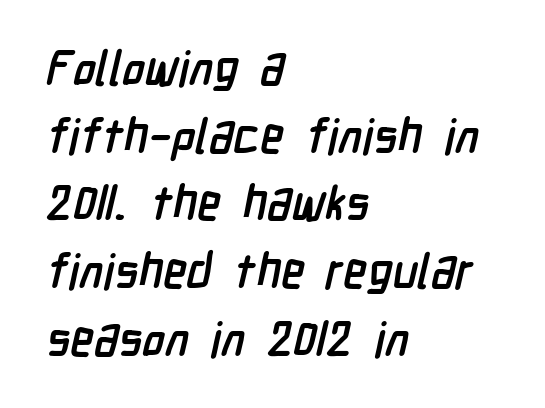
The passage shown stacks its lines at a standard gap. The words here are not underlined. Strokes here are thick enough to call this a true bold. A typesetter would call this proportional, since set widths differ per character. Tracking here is standard; glyphs follow each other at the usual distance. Caption: multi-line text, flush left, ragged right.
